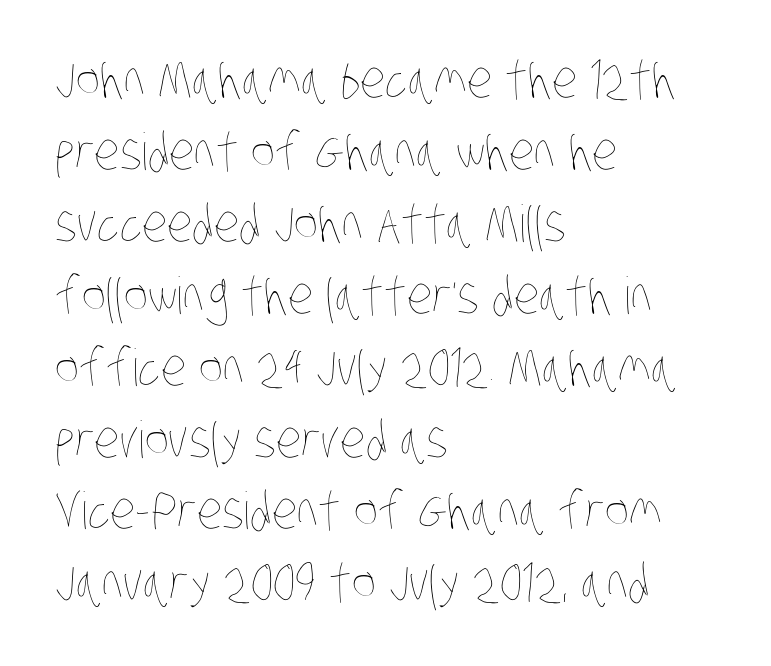
The image shows 51 px thin, condensed type; set left-aligned, normal line spacing (1.41x), normal letter spacing, not underlined; low stroke contrast and a large x-height.
